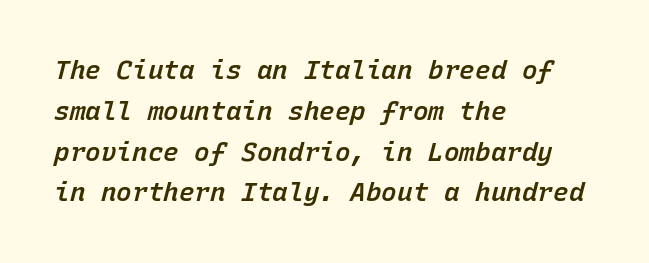
Plain, unruled lines of type. These lines carry some extra weight — a demibold, not a full bold. Looking at the ascenders, they clearly lean. Spacing between characters is what you'd get straight out of the box. Typeset ragged right — the left edge is the straight one.
